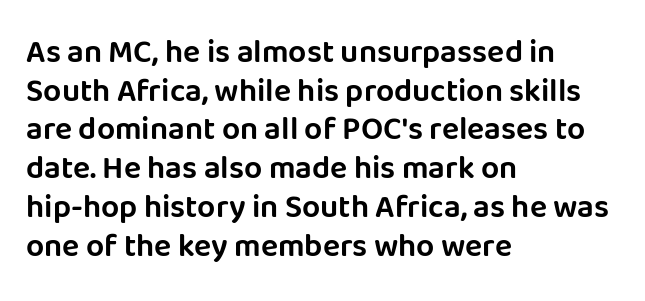
The designer went with a sans here, leaving each stem footless. The face used here is proportionally spaced, like ordinary book or web type. A roman cut, with each character standing at attention. The rendering anchors every line to the left-hand side. Is the letter spacing exaggerated? No — it looks like the ordinary default. Nobody drew a line under any word here.
